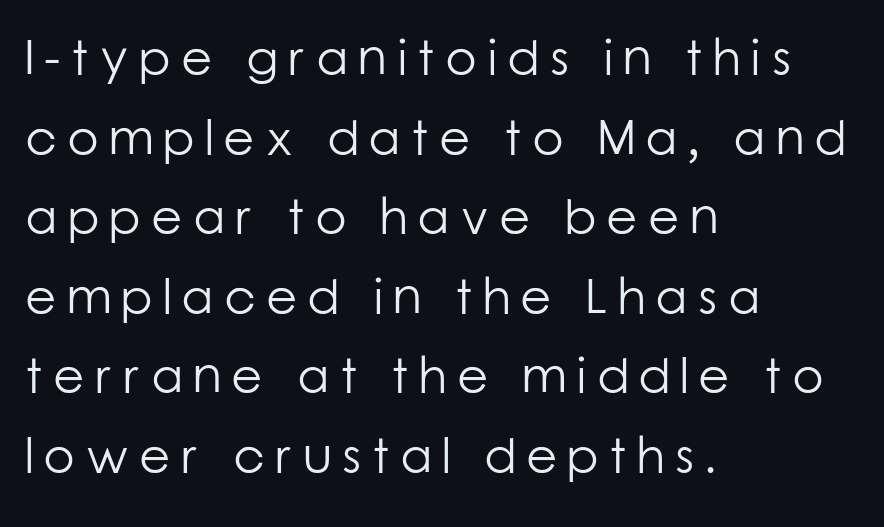
Font category for this specimen: sans-serif. A classic flush-left, rag-right setting is used for this passage. Does the lettering tilt? It doesn't — this is upright. Note the varied advance widths — an 'i' is clearly narrower than an 'm'. This rendering features lettering with no underline. No extra ink here — the face is not bold.
